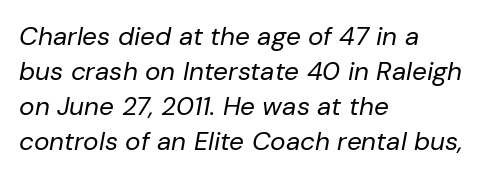
Q: Is the text bold? A: No.
Q: Is the text italic (slanted)? A: Yes, it leans right by about 10 degrees.
Q: Is the text underlined? A: No.
Q: How is the paragraph aligned? A: Left-aligned.
Q: Is the spacing between letters normal or unusually wide? A: Normal.
Q: Is the spacing between lines tight, normal or loose? A: Normal.
